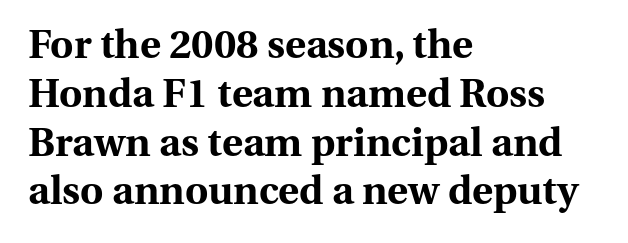
The image shows 40 px bold serif type, upright; set left-aligned, line spacing 1.22x, normal letter spacing, not underlined; medium stroke contrast and a medium x-height.
